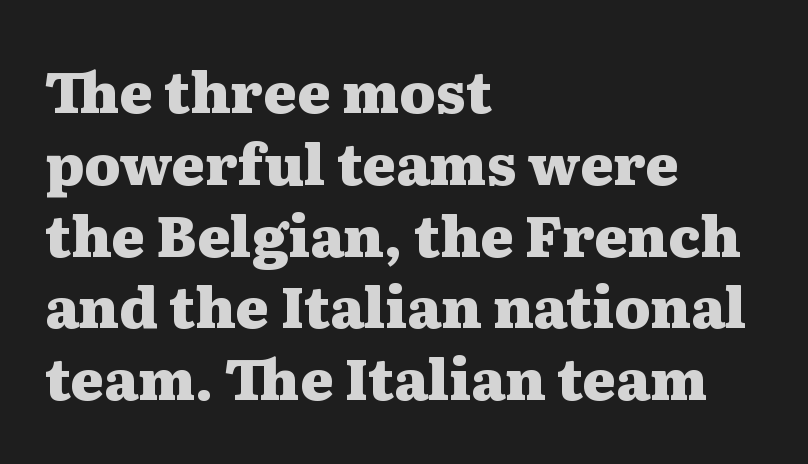
{"serif": "yes", "italic": "no", "bold": "yes", "weight": "heavy", "width": "wide", "stroke_contrast": "medium", "x_height": "medium", "monospaced": "no", "underline": "no", "align": "left", "line_spacing": "normal", "line_spacing_ratio": 1.26, "letter_spacing": "normal", "letter_spacing_em": 0.0, "glyph_px": 57}
